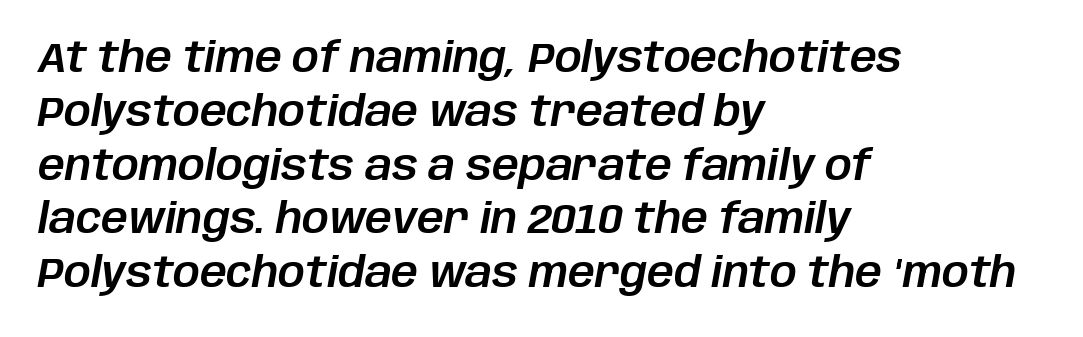
{"italic": "yes", "lean": "right", "slant_degrees": 10, "width": "normal", "stroke_contrast": "low", "x_height": "large", "monospaced": "no", "underline": "no", "align": "left", "line_spacing": "normal", "line_spacing_ratio": 1.28, "letter_spacing": "normal", "letter_spacing_em": 0.0, "glyph_px": 42}
